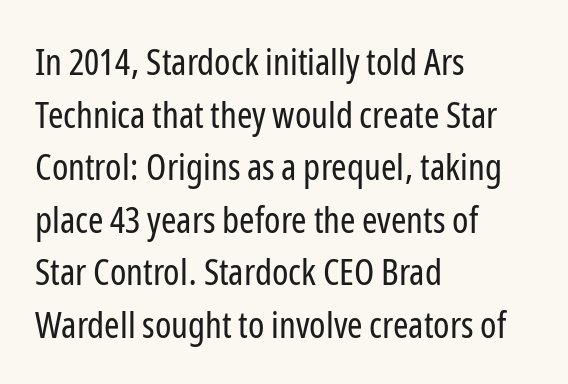
The image shows 37 px regular-weight, condensed sans-serif type, upright; set left-aligned, normal line spacing (1.42x), normal letter spacing, not underlined; low stroke contrast and a medium x-height.
